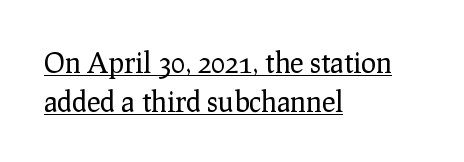
{"serif": "yes", "italic": "no", "bold": "no", "weight": "regular", "width": "normal", "stroke_contrast": "low", "x_height": "medium", "monospaced": "no", "underline": "yes", "align": "left", "line_spacing": "normal", "line_spacing_ratio": 1.38, "letter_spacing": "normal", "letter_spacing_em": 0.0, "glyph_px": 28}
